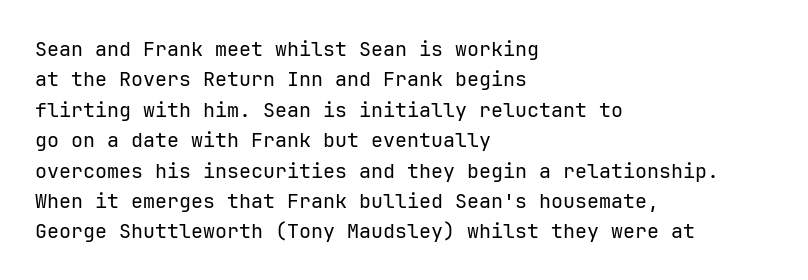
The typesetting does not lean heavy: it is not bold. Words appear dense and cohesive because spacing is normal. Every character sits straight up, as roman type does. What's the leading like? Ordinary, nothing unusual. Glance below the letters and you will spot only blank space.
